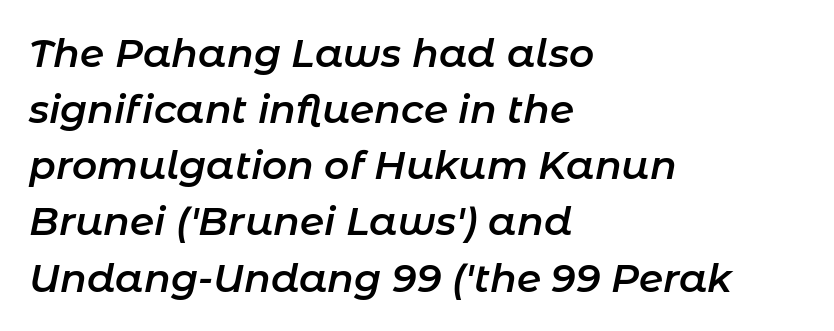
Q: Is the text bold? A: Semi-bold.
Q: Is the text italic (slanted)? A: Yes, it leans right by about 11 degrees.
Q: Is the text underlined? A: No.
Q: How is the paragraph aligned? A: Left-aligned.
Q: Is the spacing between letters normal or unusually wide? A: Normal.
Q: Is the spacing between lines tight, normal or loose? A: Normal.
Q: Width (condensed, normal, or wide)? A: Normal.
Q: Stroke contrast? A: Low.
Q: x-height? A: Medium.
Q: Monospaced? A: No.
